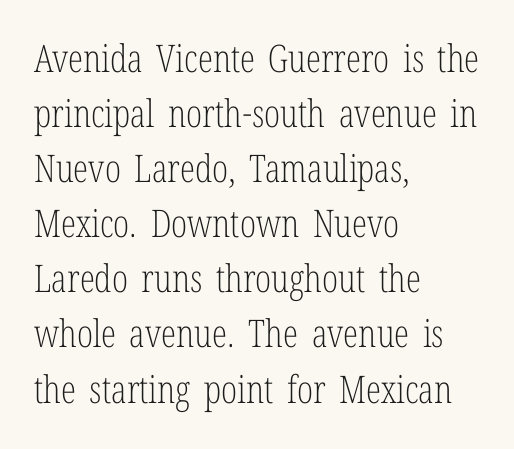
Compared with typical paragraphs, the rows here are spaced about the same. The words here are not underlined. The type family on display is of the serif kind. A student would call this left alignment; a typographer would say flush left, rag right. The font is comparable to plain body text, perhaps lighter.
